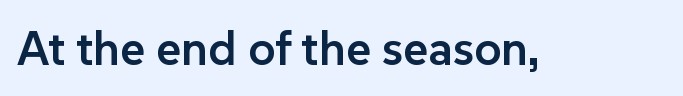
{"serif": "no", "italic": "no", "bold": "semi", "weight": "semibold", "width": "normal", "stroke_contrast": "low", "x_height": "medium", "monospaced": "no", "underline": "no", "letter_spacing": "normal", "letter_spacing_em": 0.0, "glyph_px": 48}
